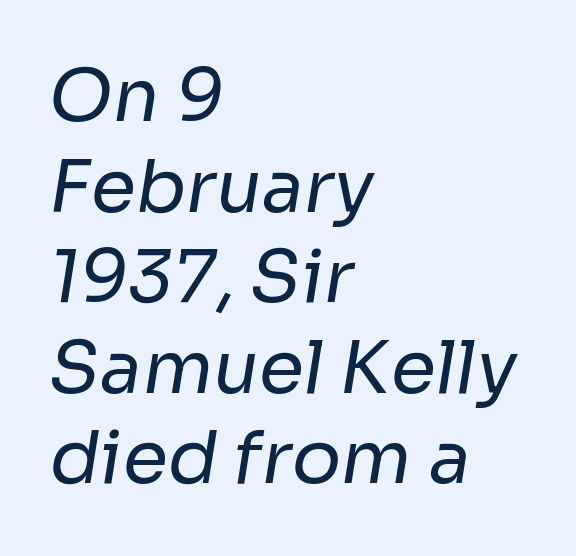
This sample is left-justified, so line endings fall wherever the words run out. The rendering keeps characters at their native spacing. The strip under each line holds only bare page. Heaviness? Minimal to ordinary, like unemphasized prose. Letterform terminals end flat and unadorned throughout the passage. Do the characters align in a grid? No, the font is proportional.
